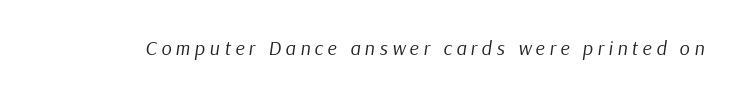
Q: Is the text bold? A: No.
Q: Is the text italic (slanted)? A: Yes, it leans right by about 9 degrees.
Q: Is the text underlined? A: No.
Q: Is the spacing between letters normal or unusually wide? A: Unusually wide.
